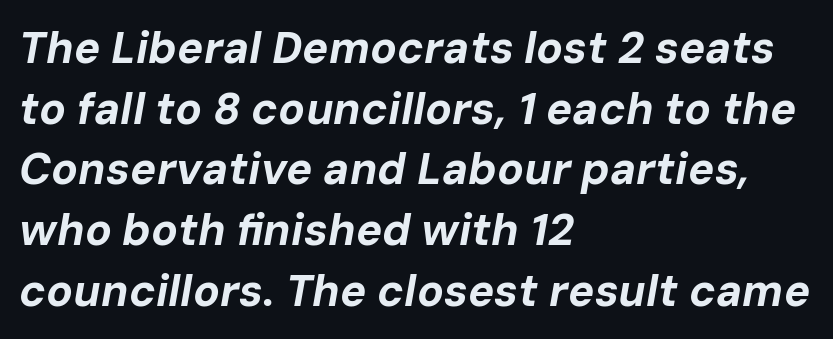
The image shows 44 px bold type, italic (leaning right); set left-aligned, normal line spacing (1.38x), normal letter spacing, not underlined; low stroke contrast and a medium x-height.
